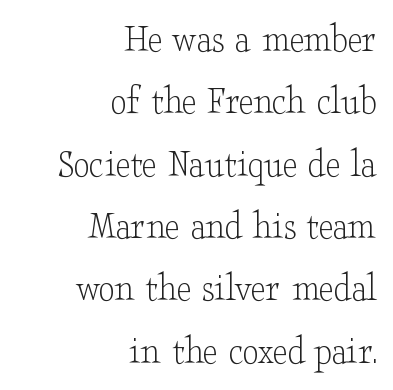
Character widths vary here, with narrow letters taking less room than wide ones. Is there any slant? The stems are plumb. Typographically, this falls in the serif category. This rendering features lettering with no underline. Stroke thickness stays within the range of a standard reading face or lighter.
